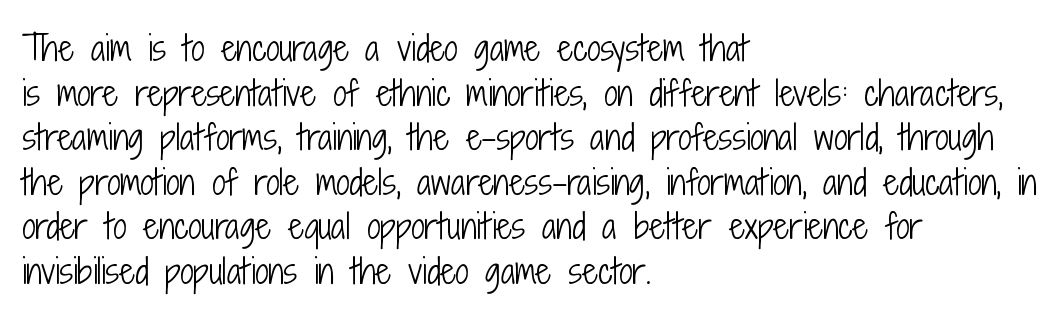
Q: Is the text bold? A: No.
Q: Is the text italic (slanted)? A: No, it is upright.
Q: Is the typeface a serif or a sans-serif typeface? A: Sans-serif.
Q: Is the text underlined? A: No.
Q: How is the paragraph aligned? A: Left-aligned.
Q: Is the spacing between letters normal or unusually wide? A: Normal.
Q: Is the spacing between lines tight, normal or loose? A: Normal.
Q: Width (condensed, normal, or wide)? A: Condensed.
Q: Stroke contrast? A: Low.
Q: x-height? A: Medium.
Q: Monospaced? A: No.
